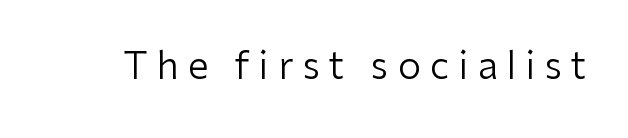
Q: Is the text bold? A: No.
Q: Is the text italic (slanted)? A: No, it is upright.
Q: Is the typeface a serif or a sans-serif typeface? A: Sans-serif.
Q: Is the text underlined? A: No.
Q: Is the spacing between letters normal or unusually wide? A: Unusually wide.
Q: Width (condensed, normal, or wide)? A: Normal.
Q: Stroke contrast? A: Low.
Q: x-height? A: Medium.
Q: Monospaced? A: No.
